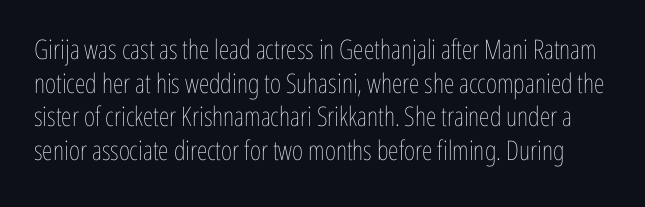
The image shows 27 px text type, upright; set normal line spacing (1.25x), normal letter spacing, not underlined.
